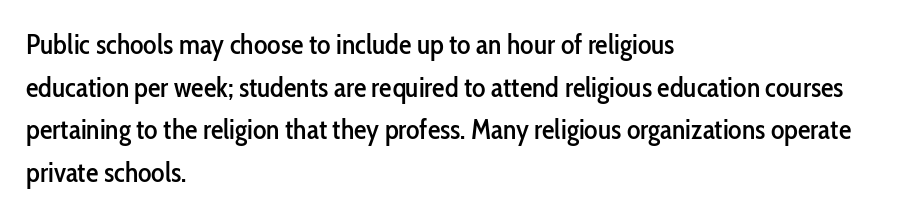
Nope, not italic — everything's standing straight. Leading matches the norm, producing a regular column. Each letter keeps its own natural width here, so spacing adapts to shape. The lines are quadded left. Nope, no serifs anywhere on these letters. Spacing between characters is what you'd get straight out of the box.
